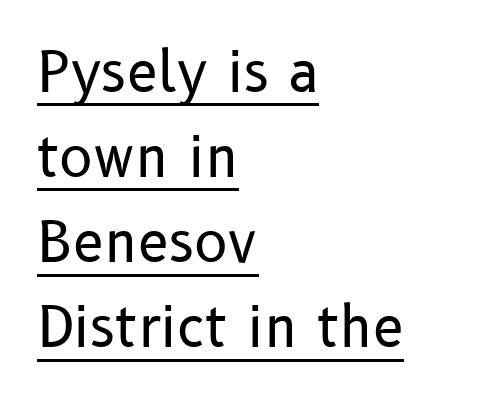
The image shows 56 px regular-weight sans-serif type, upright; set left-aligned, normal line spacing (1.52x), normal letter spacing, underlined; low stroke contrast and a medium x-height.
